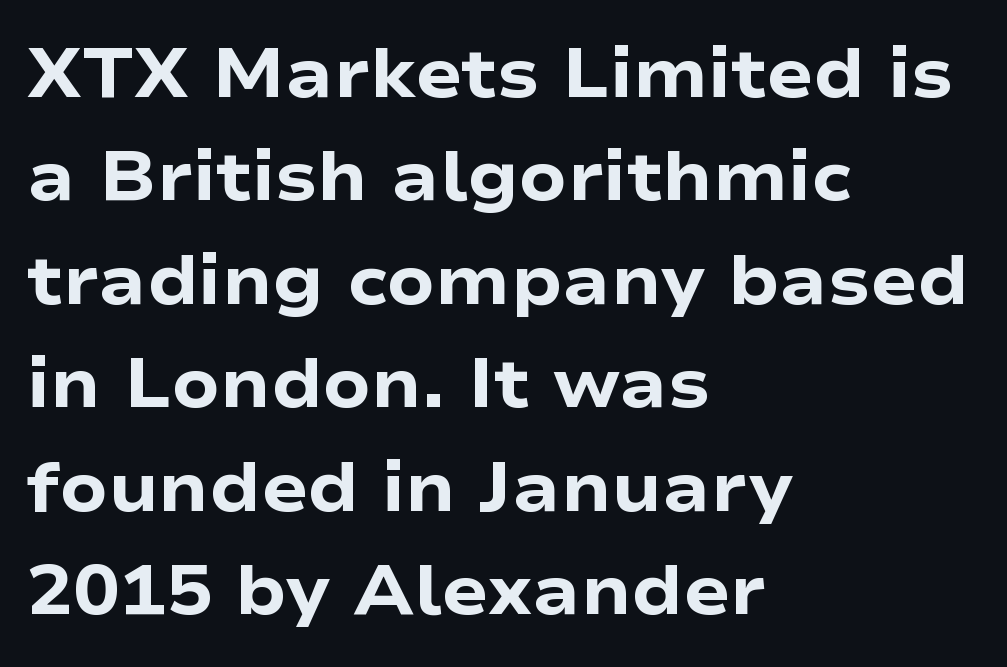
Horizontal bands of white between lines are of average thickness. Notice how thick the strokes are: this is what a full bold looks like. The passage shown is typed in a proportional face where columns would drift. Characters follow at the spacing the type designer built in. Nope, not italic — everything's standing straight. Rule under the text: the space is simply empty.
